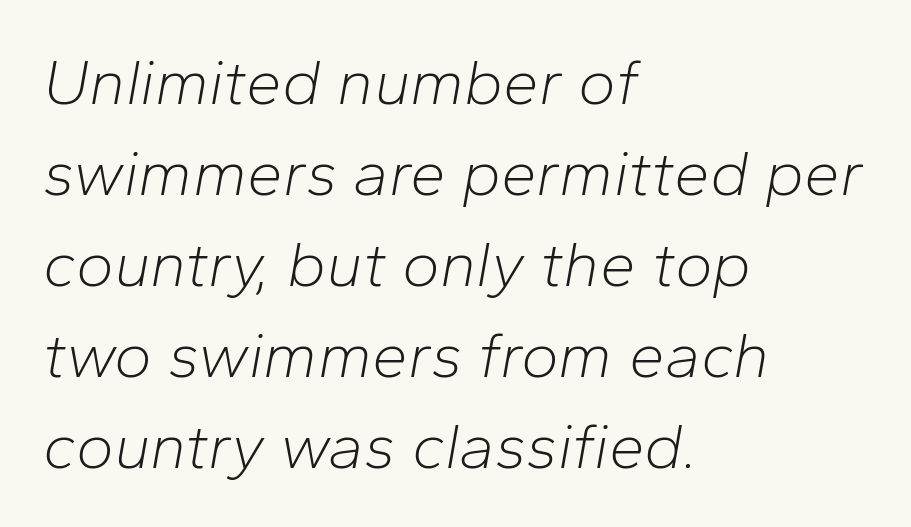
The image shows 64 px light type, italic (leaning right); set left-aligned, normal line spacing (1.42x), normal letter spacing, not underlined; low stroke contrast and a medium x-height.
